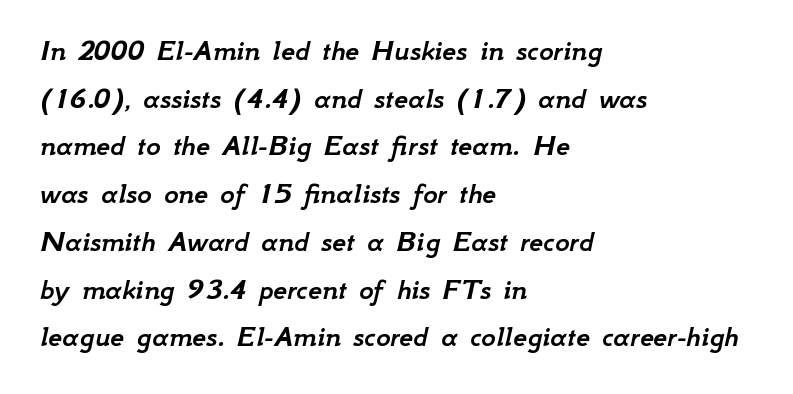
Q: Is the text italic (slanted)? A: Yes, it leans right by about 12 degrees.
Q: Is the text underlined? A: No.
Q: How is the paragraph aligned? A: Left-aligned.
Q: Is the spacing between letters normal or unusually wide? A: Normal.
Q: Is the spacing between lines tight, normal or loose? A: Normal.
Q: Width (condensed, normal, or wide)? A: Normal.
Q: Stroke contrast? A: Low.
Q: x-height? A: Small.
Q: Monospaced? A: No.
